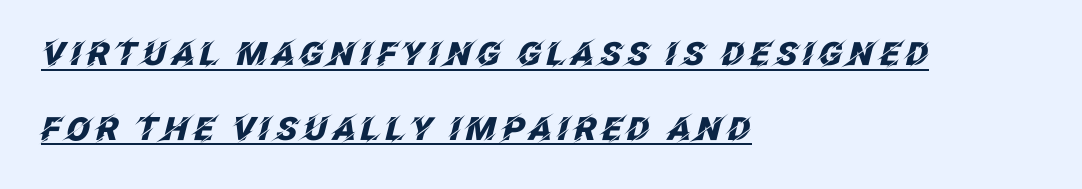
{"italic": "yes", "lean": "right", "slant_degrees": 12, "bold": "yes", "weight": "heavy", "width": "normal", "stroke_contrast": "low", "x_height": "large", "monospaced": "no", "underline": "yes", "align": "left", "line_spacing": "loose", "line_spacing_ratio": 2.33, "glyph_px": 32}
